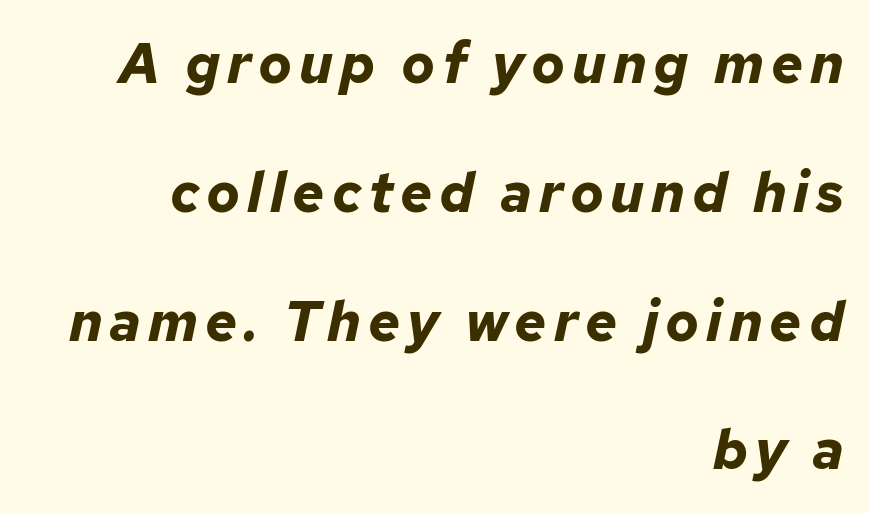
Q: Is the text bold? A: Yes.
Q: Is the text italic (slanted)? A: Yes, it leans right by about 12 degrees.
Q: Is the text underlined? A: No.
Q: How is the paragraph aligned? A: Right-aligned.
Q: Is the spacing between lines tight, normal or loose? A: Loose.
Q: Width (condensed, normal, or wide)? A: Normal.
Q: Stroke contrast? A: Low.
Q: x-height? A: Medium.
Q: Monospaced? A: No.
